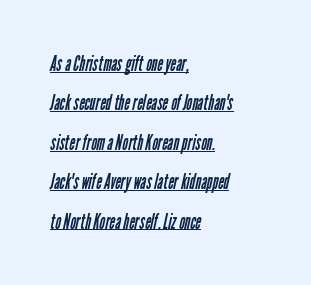
{"bold": "no", "underline": "yes", "align": "left", "line_spacing_ratio": 1.79, "letter_spacing": "normal", "letter_spacing_em": 0.0, "glyph_px": 22}
